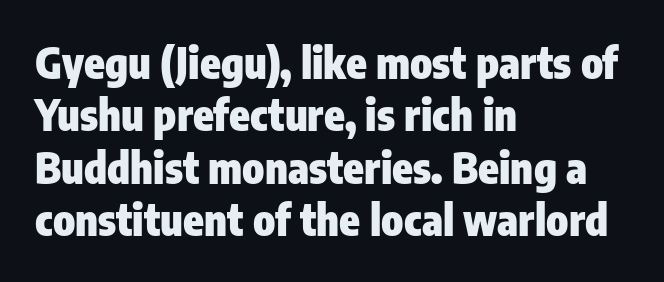
The image shows 42 px heavy, condensed sans-serif type, upright; set left-aligned, normal line spacing (1.25x), normal letter spacing, not underlined; low stroke contrast and a medium x-height.
